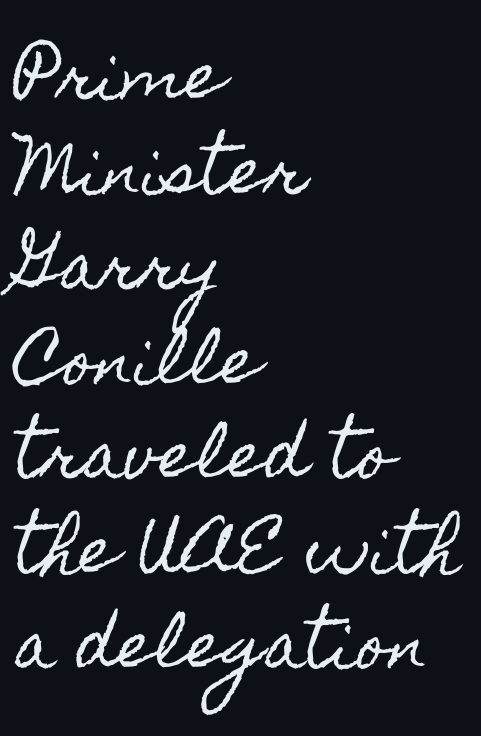
The image shows 62 px condensed type; set left-aligned, normal line spacing (1.53x), normal letter spacing, not underlined; a small x-height.
